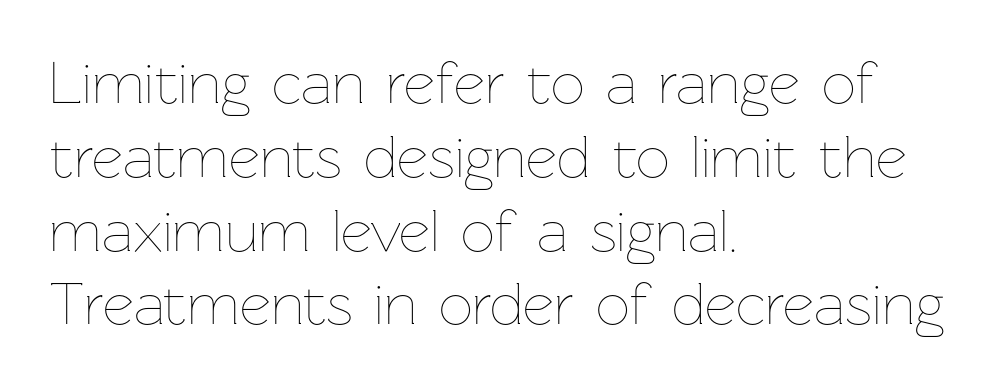
The image shows 60 px thin type, upright; set left-aligned, line spacing 1.23x, normal letter spacing, not underlined; low stroke contrast and a medium x-height.
